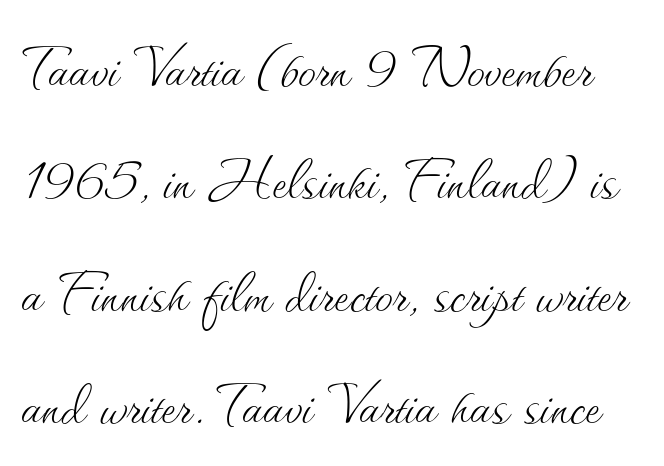
Q: Is the text bold? A: No.
Q: Is the text italic (slanted)? A: Yes.
Q: Is the text underlined? A: No.
Q: Is the spacing between letters normal or unusually wide? A: Normal.
Q: Is the spacing between lines tight, normal or loose? A: Normal.
Q: Width (condensed, normal, or wide)? A: Normal.
Q: Stroke contrast? A: Medium.
Q: x-height? A: Small.
Q: Monospaced? A: No.
